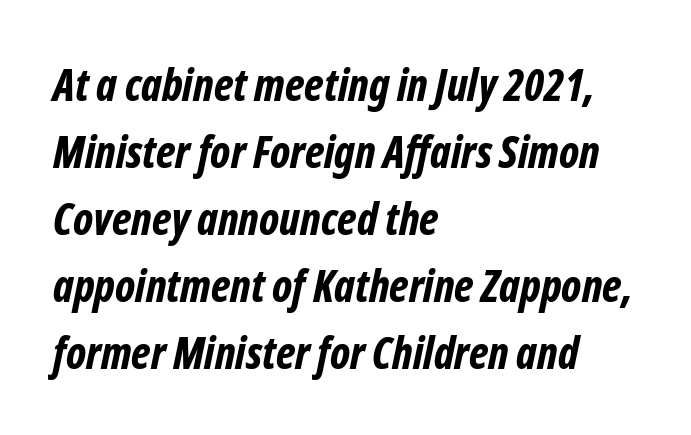
The image shows 44 px bold, condensed type, italic (leaning right); set left-aligned, normal line spacing (1.52x), normal letter spacing, not underlined; low stroke contrast and a medium x-height.
